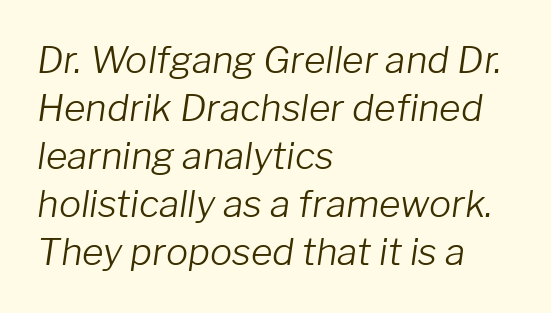
{"italic": "yes", "lean": "right", "slant_degrees": 8, "bold": "no", "weight": "light", "width": "normal", "stroke_contrast": "low", "x_height": "medium", "monospaced": "no", "underline": "no", "align": "left", "line_spacing": "normal", "line_spacing_ratio": 1.3, "letter_spacing": "normal", "letter_spacing_em": 0.0, "glyph_px": 37}
